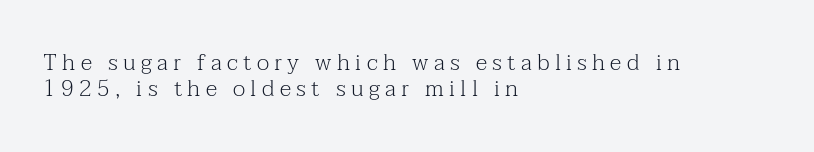
Q: Is the text bold? A: No.
Q: Is the text italic (slanted)? A: No, it is upright.
Q: Is the text underlined? A: No.
Q: How is the paragraph aligned? A: Left-aligned.
Q: Is the spacing between letters normal or unusually wide? A: Unusually wide.
Q: Is the spacing between lines tight, normal or loose? A: Tight.
